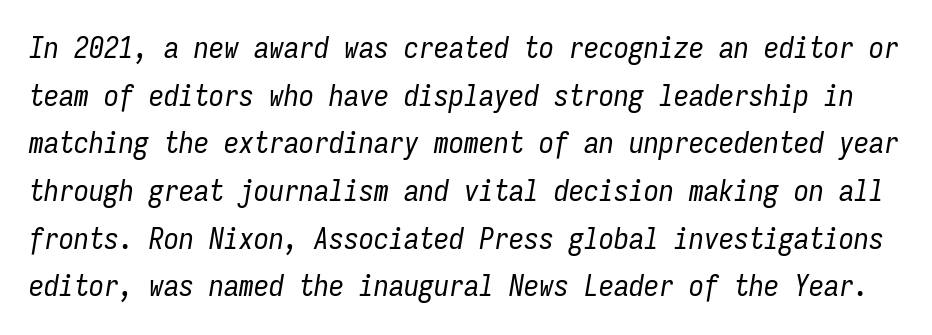
{"italic": "yes", "lean": "right", "slant_degrees": 9, "bold": "no", "weight": "regular", "width": "condensed", "stroke_contrast": "low", "x_height": "medium", "monospaced": "yes", "underline": "no", "line_spacing": "normal", "line_spacing_ratio": 1.59, "letter_spacing": "normal", "letter_spacing_em": 0.0, "glyph_px": 30}
